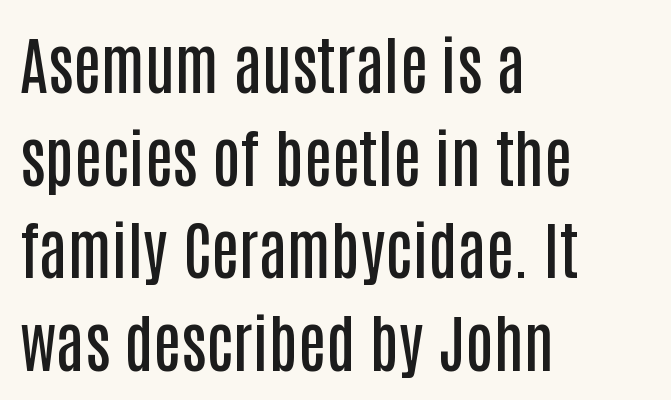
Q: Is the text bold? A: Semi-bold.
Q: Is the text italic (slanted)? A: No, it is upright.
Q: Is the typeface a serif or a sans-serif typeface? A: Sans-serif.
Q: Is the text underlined? A: No.
Q: How is the paragraph aligned? A: Left-aligned.
Q: Is the spacing between letters normal or unusually wide? A: Normal.
Q: Is the spacing between lines tight, normal or loose? A: Normal.
Q: Width (condensed, normal, or wide)? A: Condensed.
Q: Stroke contrast? A: Low.
Q: x-height? A: Large.
Q: Monospaced? A: No.
